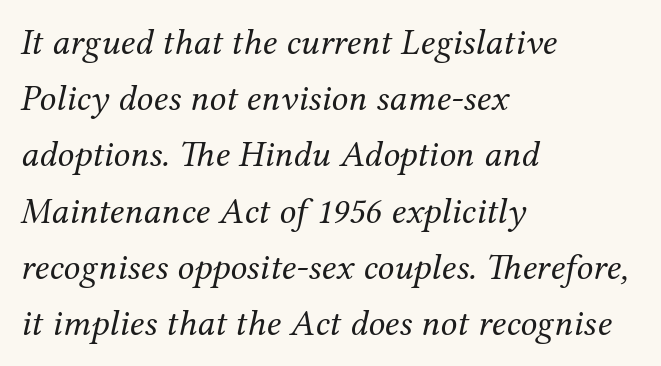
Q: Is the text bold? A: No.
Q: Is the text italic (slanted)? A: Yes, it leans right by about 12 degrees.
Q: Is the typeface a serif or a sans-serif typeface? A: Serif.
Q: Is the text underlined? A: No.
Q: How is the paragraph aligned? A: Left-aligned.
Q: Is the spacing between letters normal or unusually wide? A: Normal.
Q: Is the spacing between lines tight, normal or loose? A: Normal.
Q: Width (condensed, normal, or wide)? A: Normal.
Q: Stroke contrast? A: Medium.
Q: x-height? A: Medium.
Q: Monospaced? A: No.
